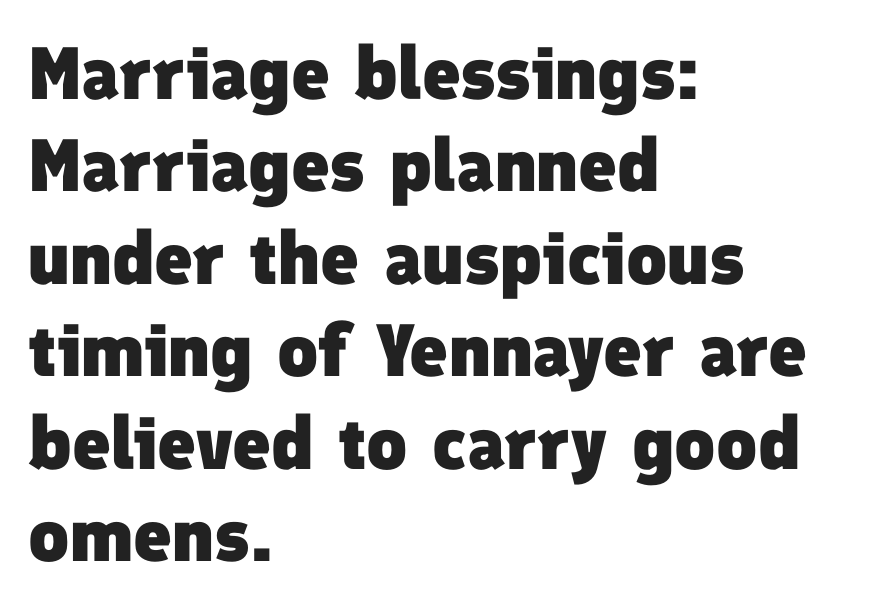
Q: Is the text bold? A: Yes.
Q: Is the typeface a serif or a sans-serif typeface? A: Sans-serif.
Q: Is the text underlined? A: No.
Q: How is the paragraph aligned? A: Left-aligned.
Q: Is the spacing between letters normal or unusually wide? A: Normal.
Q: Is the spacing between lines tight, normal or loose? A: Normal.
Q: Width (condensed, normal, or wide)? A: Normal.
Q: Stroke contrast? A: Low.
Q: x-height? A: Medium.
Q: Monospaced? A: No.
